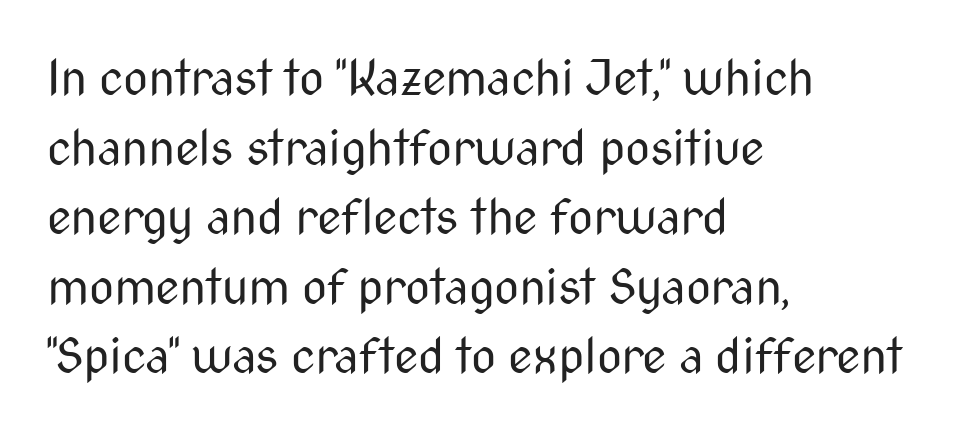
Q: Is the text bold? A: No.
Q: Is the text italic (slanted)? A: No, it is upright.
Q: Is the typeface a serif or a sans-serif typeface? A: Sans-serif.
Q: Is the text underlined? A: No.
Q: How is the paragraph aligned? A: Left-aligned.
Q: Is the spacing between letters normal or unusually wide? A: Normal.
Q: Is the spacing between lines tight, normal or loose? A: Normal.
Q: Width (condensed, normal, or wide)? A: Condensed.
Q: Stroke contrast? A: Medium.
Q: x-height? A: Medium.
Q: Monospaced? A: No.
